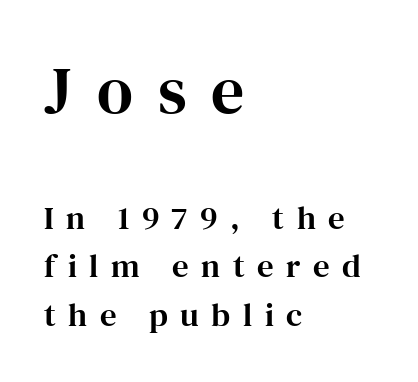
{"serif": "yes", "italic": "no", "width": "normal", "stroke_contrast": "high", "x_height": "medium", "monospaced": "no", "underline": "no", "align": "left", "line_spacing": "normal", "line_spacing_ratio": 1.47, "letter_spacing": "wide", "letter_spacing_em": 0.38, "larger_block": "first", "size_ratio": 2.0, "glyph_px": 66}
